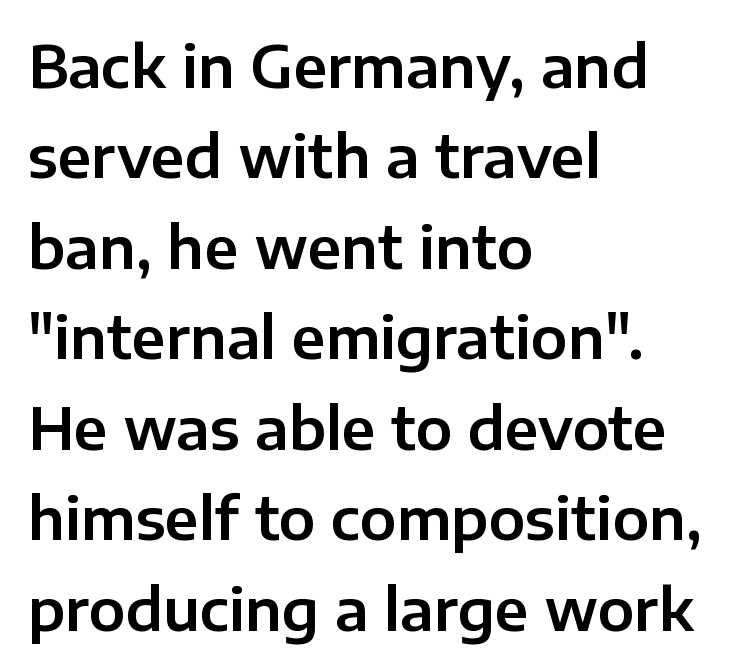
{"serif": "no", "italic": "no", "width": "normal", "stroke_contrast": "low", "x_height": "medium", "monospaced": "no", "underline": "no", "align": "left", "line_spacing": "normal", "line_spacing_ratio": 1.56, "letter_spacing": "normal", "letter_spacing_em": 0.0, "glyph_px": 58}
